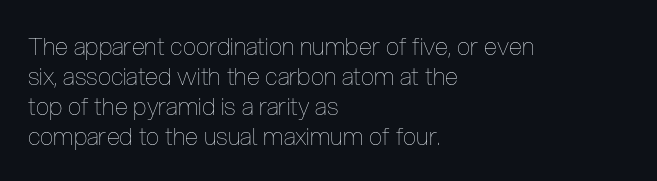
Honestly, there is no underline to notice here at all. The font's upright variant was chosen for this text. Horizontally, the lines are justified to the leading edge only. Bold? No — there's no thickening of the strokes.
